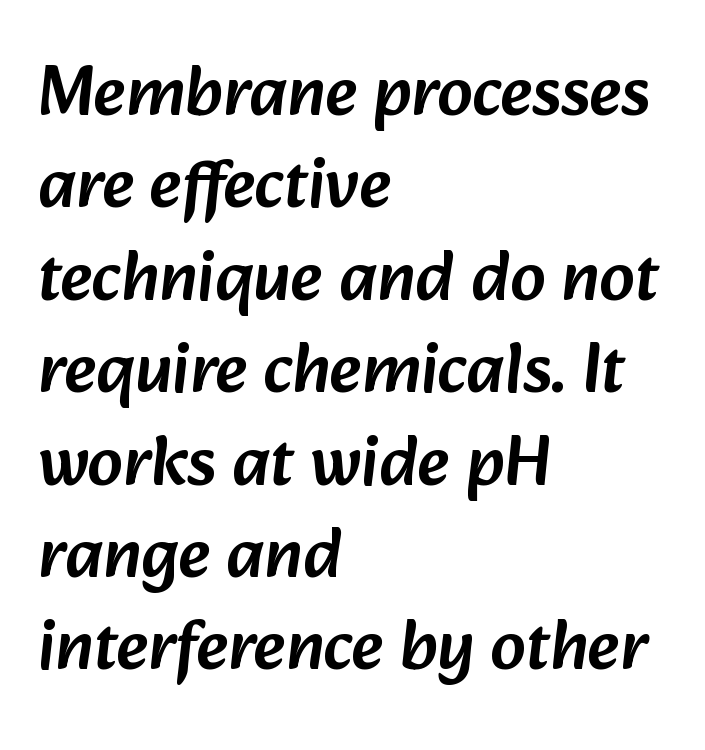
The image shows 70 px sans-serif type; set left-aligned, normal line spacing (1.32x), normal letter spacing, not underlined; low stroke contrast and a medium x-height.
